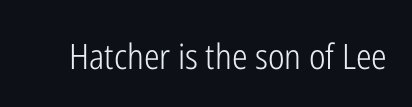
Nope, no serifs anywhere on these letters. The foot of each line stays bare and open. Proportional: the letters do not fall into vertical columns. Characters remain perfectly vertical along every line. The type is set solid horizontally, with unmodified tracking.
